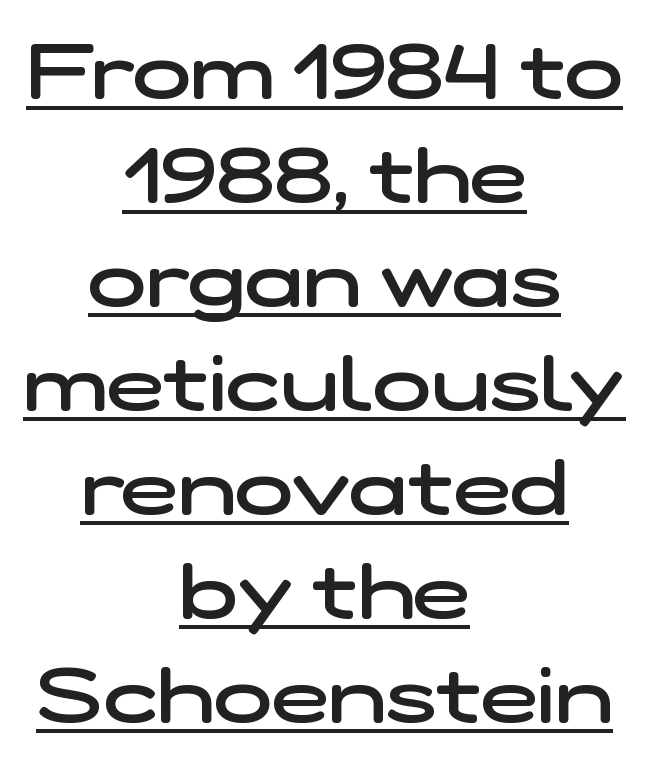
The sample has been set in demibold, a notch under bold. The sample's only ornament is a line tracing under the words. The passage shown is typed in a proportional face where columns would drift. Both edges are ragged and mirror each other, which tells us the setting is centered.
